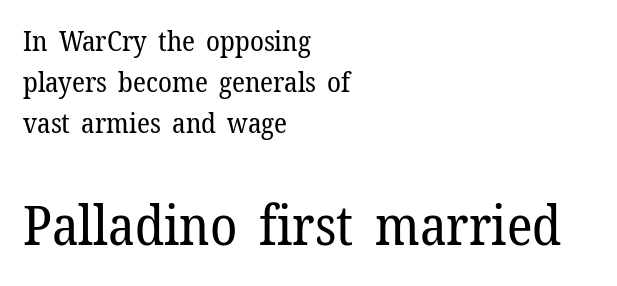
{"serif": "yes", "italic": "no", "bold": "no", "weight": "regular", "width": "normal", "stroke_contrast": "low", "x_height": "medium", "monospaced": "no", "underline": "no", "align": "left", "line_spacing": "normal", "line_spacing_ratio": 1.47, "letter_spacing": "normal", "letter_spacing_em": 0.0, "larger_block": "second", "size_ratio": 1.96, "glyph_px": 55}
